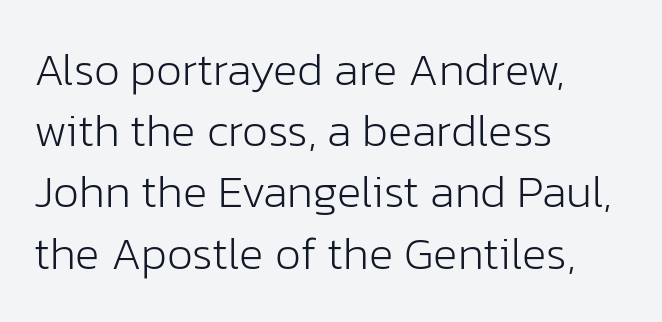
{"serif": "no", "italic": "no", "bold": "no", "weight": "light", "width": "normal", "stroke_contrast": "low", "x_height": "medium", "monospaced": "no", "underline": "no", "align": "left", "line_spacing": "normal", "line_spacing_ratio": 1.33, "letter_spacing": "normal", "letter_spacing_em": 0.0, "glyph_px": 46}
